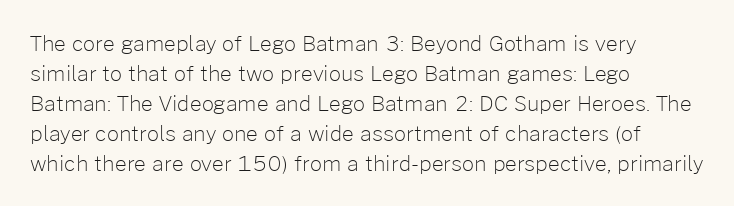
{"italic": "no", "bold": "no", "underline": "no", "align": "left", "line_spacing": "normal", "line_spacing_ratio": 1.43, "letter_spacing": "normal", "letter_spacing_em": 0.0, "glyph_px": 21}
